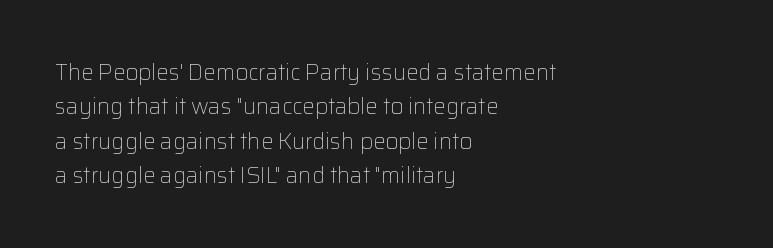
The specimen reads as upright at a glance. Is the stroke heavy? The answer is a plain regular-or-lighter. Clear beneath every line of the passage. Notice how descenders clear the ascenders below comfortably — that's standard leading.
